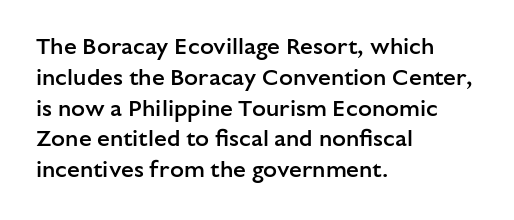
Whoever set this chose a conventional vertical rhythm. There is no visible air inserted between adjacent glyphs. Where is the straight margin? On the left. Type without underlining. The specimen reads as upright at a glance. The typesetting leans somewhat heavy: a semibold.
